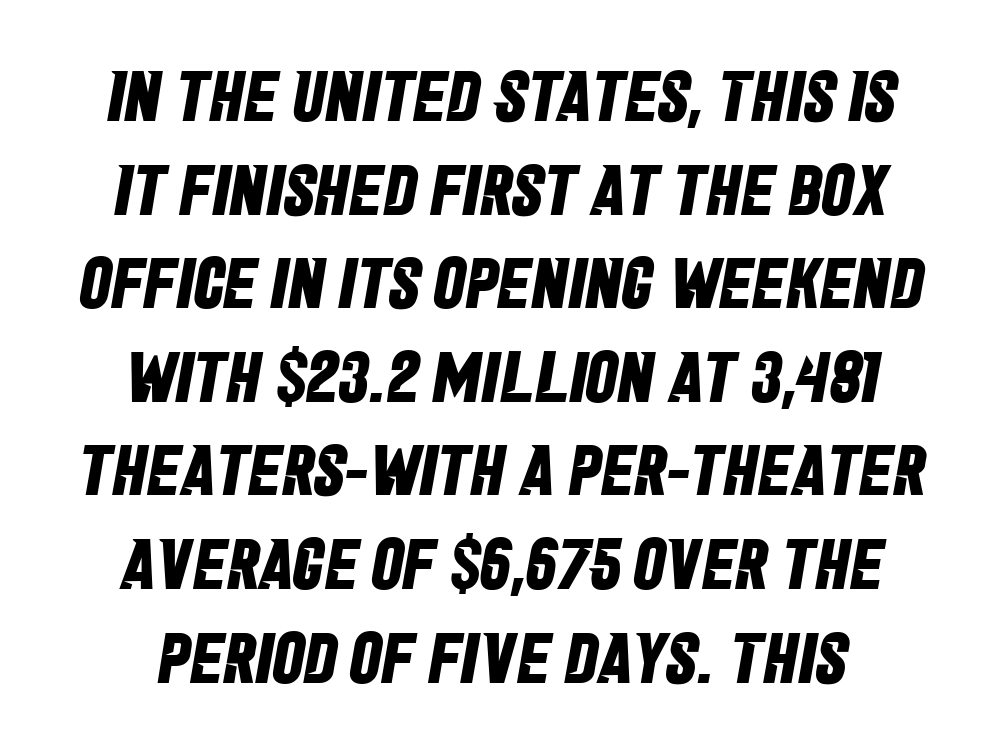
The image shows 72 px bold, condensed sans-serif type; set centered, normal line spacing (1.3x), normal letter spacing, not underlined; low stroke contrast and a large x-height.
